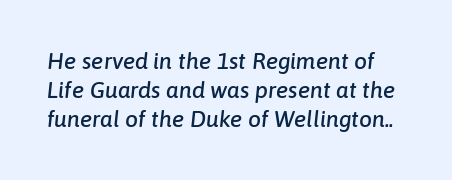
Does the lettering tilt? It does — this is italic. There is no visible air inserted between adjacent glyphs. Plain, unruled lines of type. The block of text has a typical density, with ordinary space between rows.
